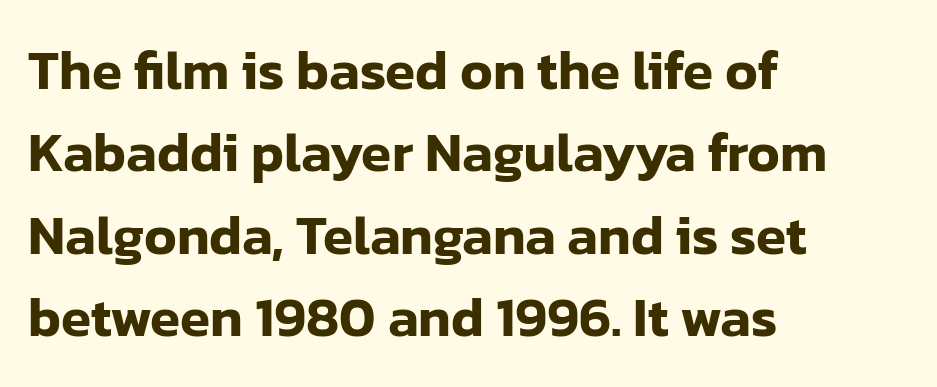
Q: Is the text italic (slanted)? A: No, it is upright.
Q: Is the typeface a serif or a sans-serif typeface? A: Sans-serif.
Q: Is the text underlined? A: No.
Q: How is the paragraph aligned? A: Left-aligned.
Q: Is the spacing between letters normal or unusually wide? A: Normal.
Q: Is the spacing between lines tight, normal or loose? A: Normal.
Q: Width (condensed, normal, or wide)? A: Normal.
Q: Stroke contrast? A: Low.
Q: x-height? A: Medium.
Q: Monospaced? A: No.
